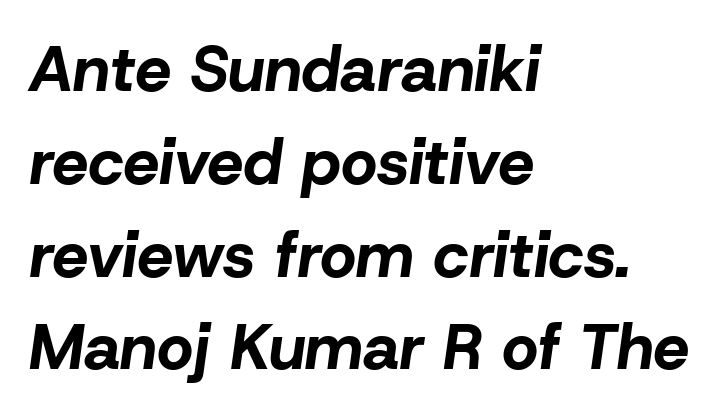
{"italic": "yes", "lean": "right", "slant_degrees": 8, "bold": "yes", "weight": "bold", "width": "normal", "stroke_contrast": "low", "x_height": "medium", "monospaced": "no", "underline": "no", "align": "left", "line_spacing": "normal", "line_spacing_ratio": 1.45, "letter_spacing": "normal", "letter_spacing_em": 0.0, "glyph_px": 64}
